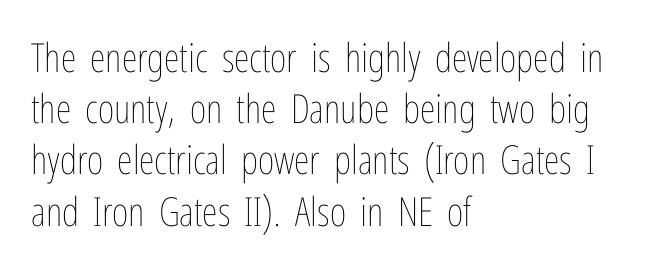
Q: Is the text bold? A: No.
Q: Is the text italic (slanted)? A: No, it is upright.
Q: Is the text underlined? A: No.
Q: How is the paragraph aligned? A: Left-aligned.
Q: Is the spacing between letters normal or unusually wide? A: Normal.
Q: Is the spacing between lines tight, normal or loose? A: Normal.
Q: Width (condensed, normal, or wide)? A: Condensed.
Q: Stroke contrast? A: Low.
Q: x-height? A: Medium.
Q: Monospaced? A: No.
